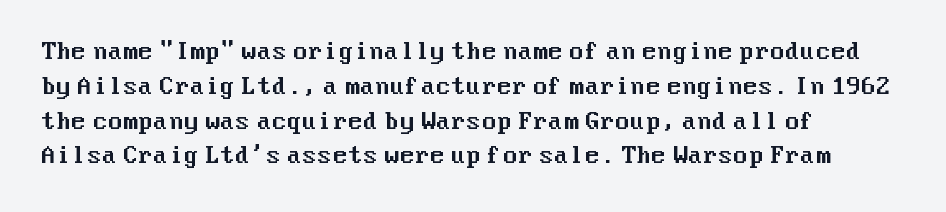
The letters stand straight up with perfectly vertical stems. The strip under each line holds only bare page. Each new line begins a customary step beneath the previous one. Inter-character spacing is left at the font's built-in metrics. The paragraph shown leans on its left margin.
